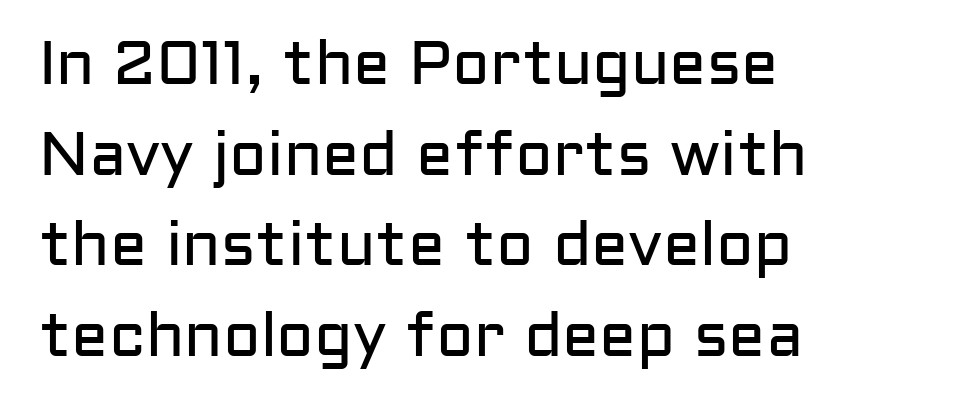
The font sits on the lighter half of the weight spectrum, regular included. Classification — sans serif. Each line starts at the same left margin while the right side varies. Spacing between characters is what you'd get straight out of the box. Is this a fixed-width face? No — the glyphs have proportional, varying widths.
